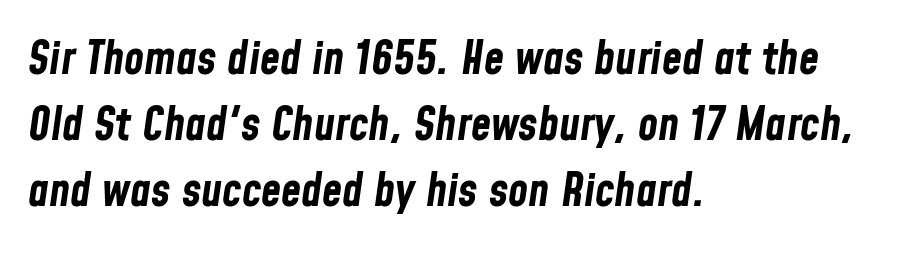
The designer left line spacing at the default. Its strokes are broad and dark, the hallmark of bold type. Beneath every word, the page is bare. These lines are set flush left with a ragged right edge. These lines were composed using italics.
